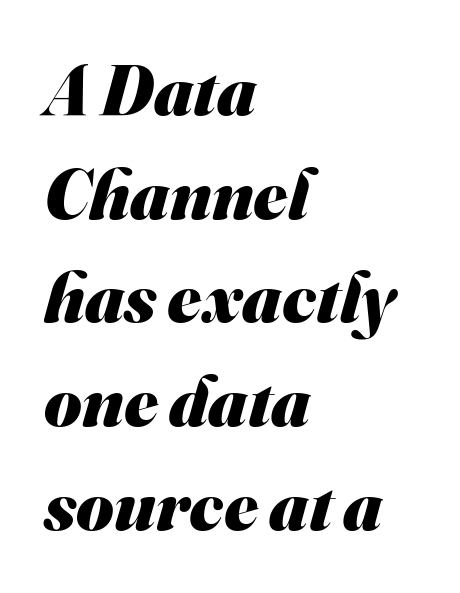
The image shows 72 px heavy sans-serif type; set left-aligned, normal line spacing (1.44x), normal letter spacing, not underlined; medium stroke contrast and a small x-height.
